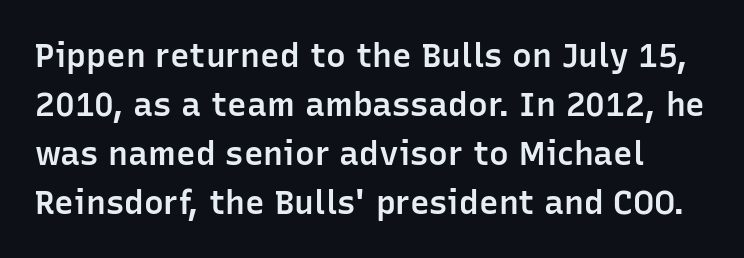
{"serif": "no", "italic": "no", "bold": "semi", "weight": "semibold", "width": "normal", "stroke_contrast": "low", "x_height": "medium", "monospaced": "no", "underline": "no", "line_spacing": "normal", "line_spacing_ratio": 1.48, "letter_spacing": "normal", "letter_spacing_em": 0.0, "glyph_px": 33}
